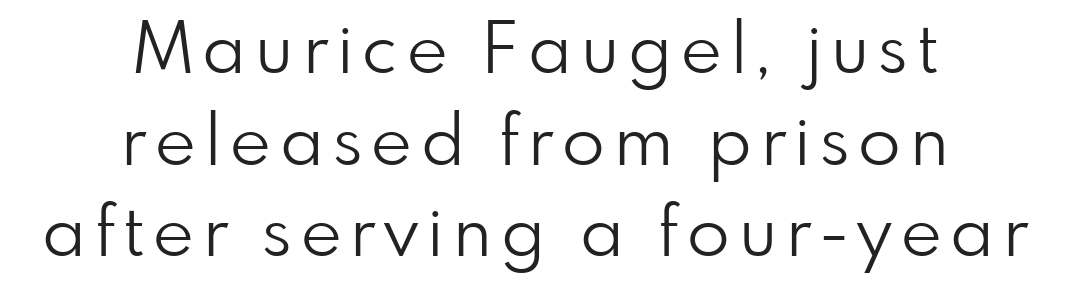
Q: Is the text bold? A: No.
Q: Is the text italic (slanted)? A: No, it is upright.
Q: Is the typeface a serif or a sans-serif typeface? A: Sans-serif.
Q: Is the text underlined? A: No.
Q: How is the paragraph aligned? A: Centered.
Q: Is the spacing between lines tight, normal or loose? A: Normal.
Q: Width (condensed, normal, or wide)? A: Normal.
Q: Stroke contrast? A: Low.
Q: x-height? A: Small.
Q: Monospaced? A: No.
